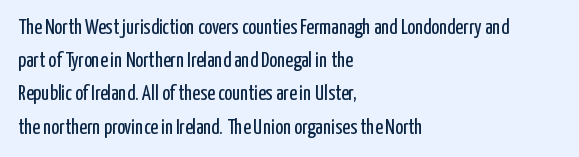
{"italic": "no", "bold": "no", "underline": "no", "align": "left", "line_spacing": "normal", "line_spacing_ratio": 1.58, "letter_spacing": "normal", "letter_spacing_em": 0.0, "glyph_px": 21}
